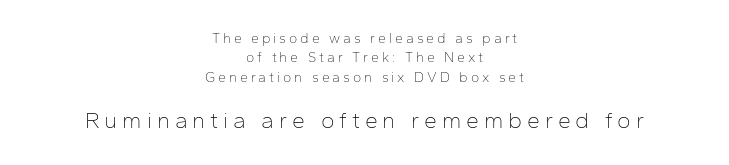
Posture: upright roman. Beneath every word, the page is bare. The second block has been scaled up relative to the first. Regular leading. The type is letterspaced generously, with wide tracking. Weight: in the light-to-regular range.
